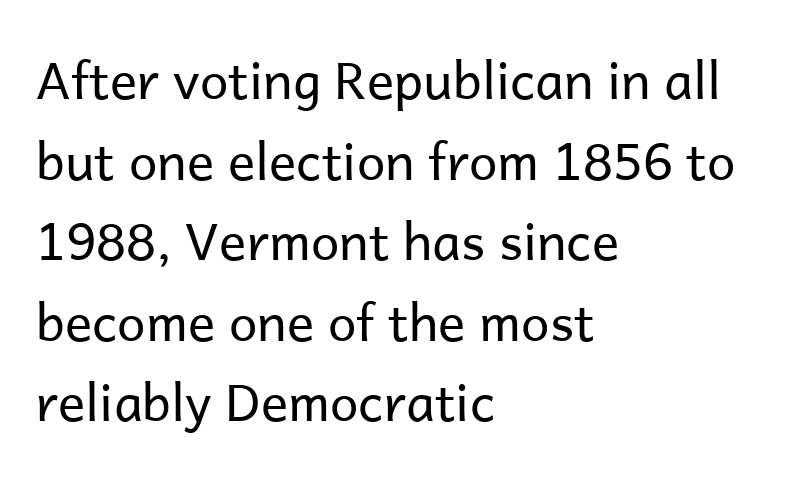
The image shows 51 px regular-weight sans-serif type, upright; set left-aligned, normal line spacing (1.58x), normal letter spacing, not underlined; low stroke contrast and a medium x-height.
